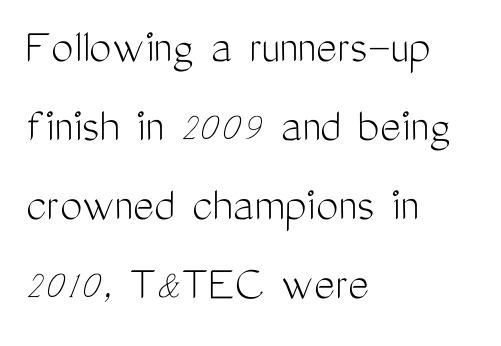
{"serif": "no", "italic": "no", "bold": "no", "weight": "light", "width": "condensed", "stroke_contrast": "medium", "x_height": "medium", "monospaced": "no", "underline": "no", "align": "left", "line_spacing": "normal", "line_spacing_ratio": 1.58, "letter_spacing": "normal", "letter_spacing_em": 0.0, "glyph_px": 50}
